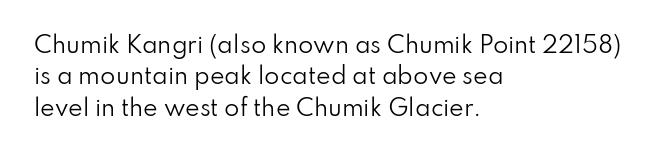
The line-height multiplier appears to be the usual default. The ragged edge is on the right, which tells us the setting is flush left. A typesetter would mark this as roman, not italic. This sample uses plain, unmodified letter spacing. No letter is thick-stroked: the sample isn't bold.
